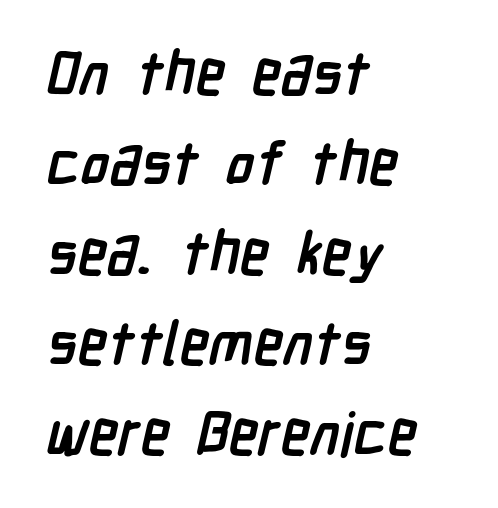
The image shows 60 px semibold, condensed sans-serif type; set left-aligned, normal line spacing (1.5x), normal letter spacing, not underlined; low stroke contrast and a medium x-height.
